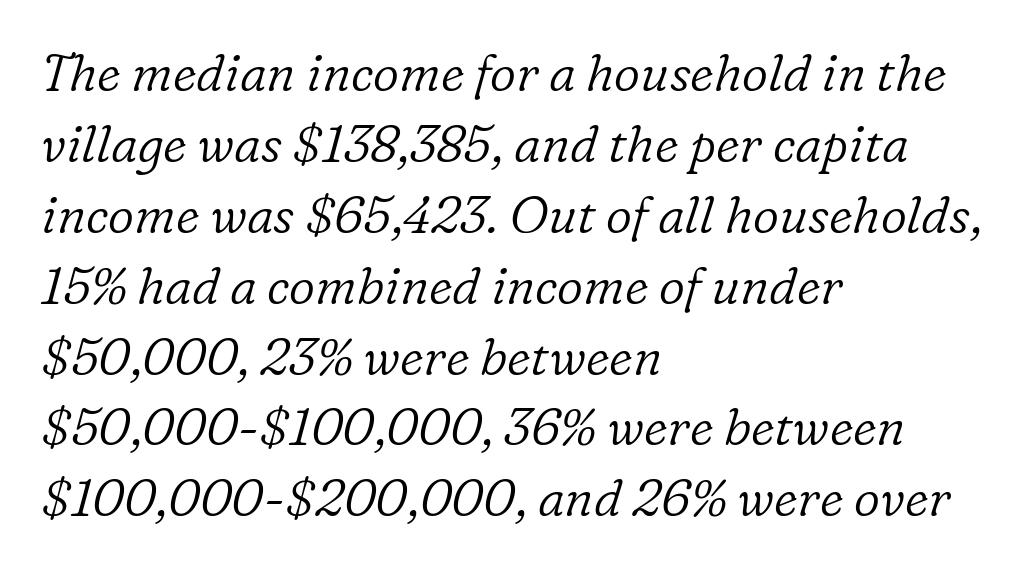
{"serif": "yes", "italic": "yes", "lean": "right", "slant_degrees": 16, "bold": "no", "weight": "light", "width": "normal", "stroke_contrast": "low", "x_height": "medium", "monospaced": "no", "underline": "no", "align": "left", "line_spacing": "normal", "line_spacing_ratio": 1.39, "letter_spacing": "normal", "letter_spacing_em": 0.0, "glyph_px": 51}
